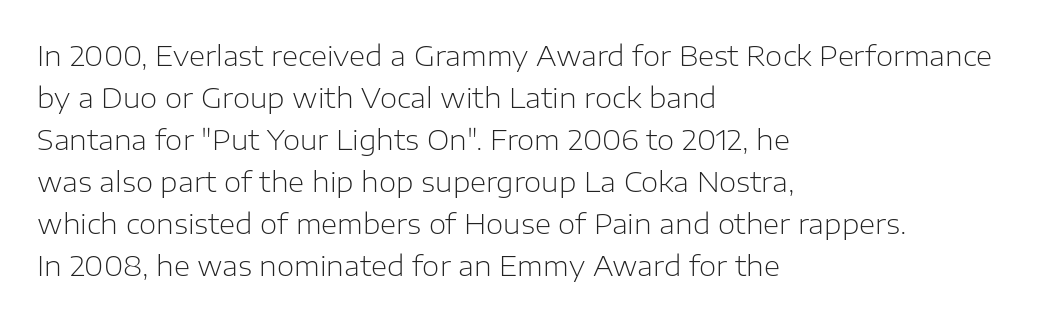
The image shows 28 px light sans-serif type, upright; set left-aligned, normal line spacing (1.5x), normal letter spacing, not underlined; low stroke contrast and a medium x-height.
